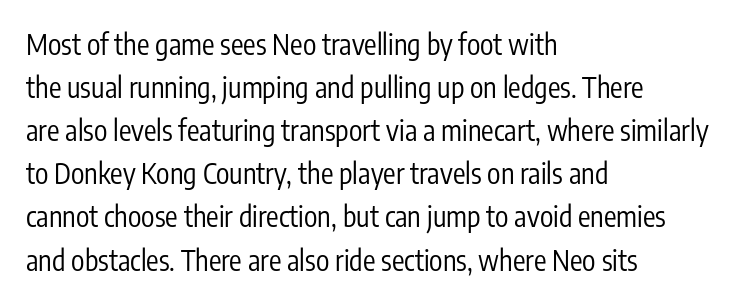
Q: Is the text bold? A: No.
Q: Is the text italic (slanted)? A: No, it is upright.
Q: Is the typeface a serif or a sans-serif typeface? A: Sans-serif.
Q: Is the text underlined? A: No.
Q: How is the paragraph aligned? A: Left-aligned.
Q: Is the spacing between letters normal or unusually wide? A: Normal.
Q: Is the spacing between lines tight, normal or loose? A: Normal.
Q: Width (condensed, normal, or wide)? A: Condensed.
Q: Stroke contrast? A: Low.
Q: x-height? A: Medium.
Q: Monospaced? A: No.
